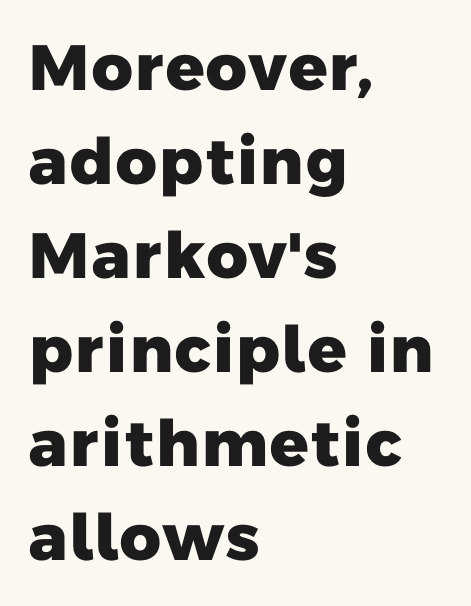
{"serif": "no", "bold": "yes", "weight": "heavy", "width": "normal", "stroke_contrast": "low", "x_height": "medium", "monospaced": "no", "underline": "no", "align": "left", "line_spacing": "normal", "line_spacing_ratio": 1.47, "letter_spacing": "normal", "letter_spacing_em": 0.0, "glyph_px": 64}
